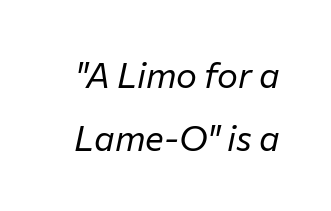
{"italic": "yes", "lean": "right", "slant_degrees": 12, "bold": "no", "weight": "regular", "width": "normal", "stroke_contrast": "low", "x_height": "medium", "monospaced": "no", "underline": "no", "line_spacing_ratio": 1.8, "letter_spacing": "normal", "letter_spacing_em": 0.0, "glyph_px": 35}
